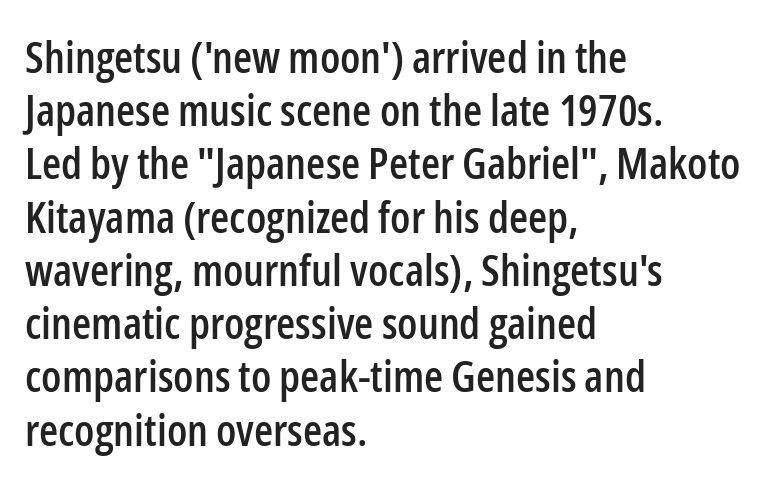
Letterform terminals end flat and unadorned throughout the passage. Does extra space separate the letters? No, they use regular spacing. The letters stand straight up with perfectly vertical stems. The space directly below the letters is spotless. You could not count columns in this text — the font is proportionally spaced.
